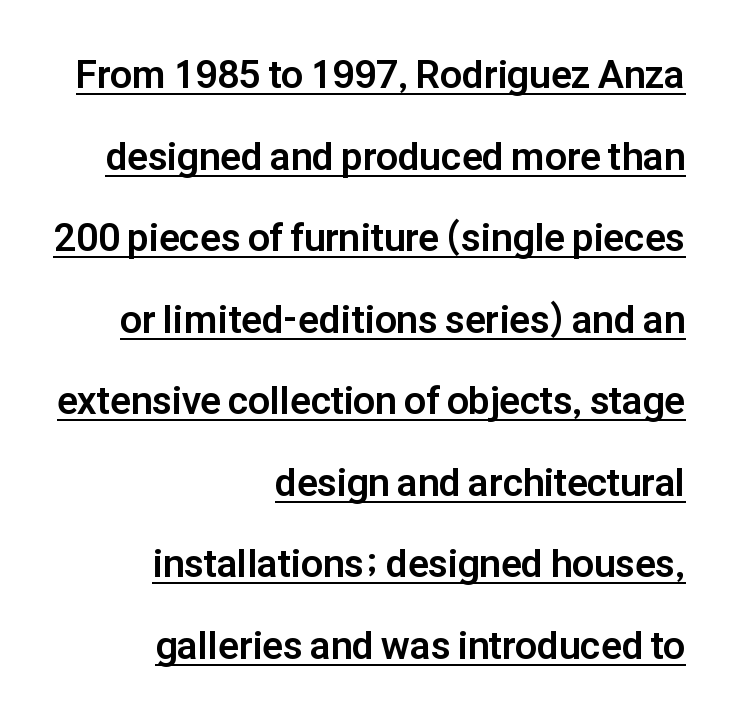
{"serif": "no", "italic": "no", "bold": "yes", "weight": "bold", "width": "normal", "stroke_contrast": "low", "x_height": "medium", "monospaced": "no", "underline": "yes", "align": "right", "line_spacing": "loose", "line_spacing_ratio": 2.09, "letter_spacing": "normal", "letter_spacing_em": 0.0, "glyph_px": 39}
